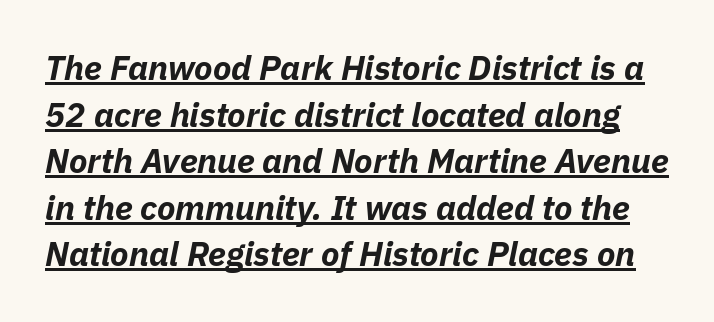
The image shows 34 px bold type, italic (leaning right); set normal line spacing (1.37x), normal letter spacing, underlined; low stroke contrast and a medium x-height.
